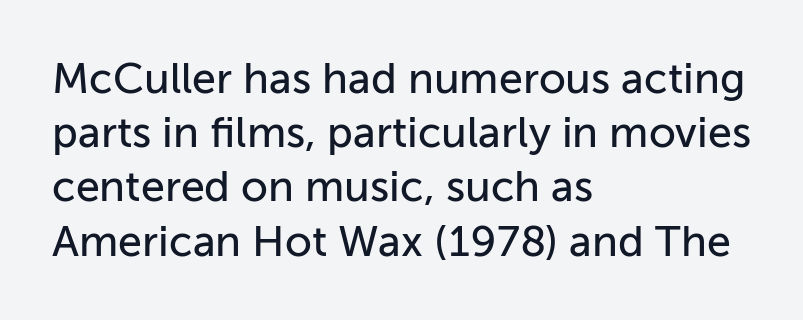
The image shows 43 px sans-serif type, upright; set left-aligned, normal line spacing (1.26x), normal letter spacing, not underlined; low stroke contrast and a medium x-height.
